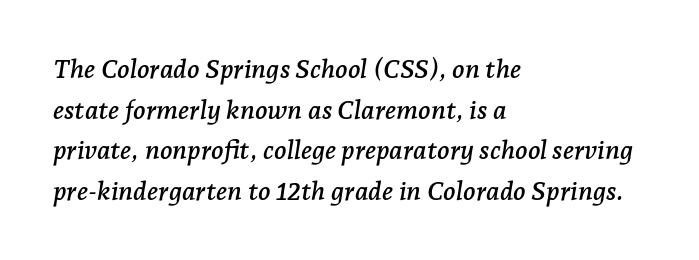
{"italic": "yes", "lean": "right", "slant_degrees": 7, "underline": "no", "align": "left", "line_spacing": "normal", "line_spacing_ratio": 1.56, "letter_spacing": "normal", "letter_spacing_em": 0.0, "glyph_px": 26}
